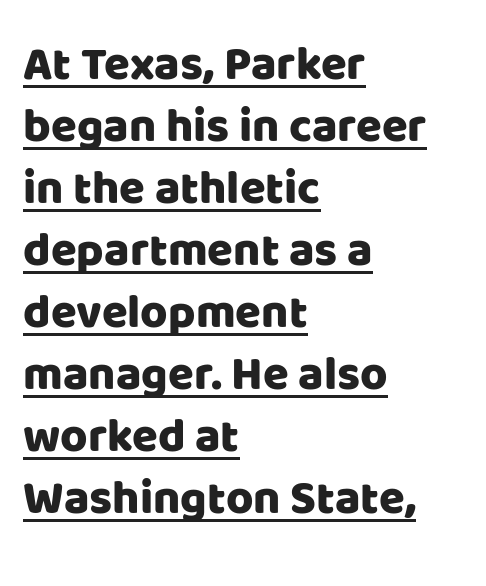
Q: Is the text italic (slanted)? A: No, it is upright.
Q: Is the typeface a serif or a sans-serif typeface? A: Sans-serif.
Q: Is the text underlined? A: Yes.
Q: How is the paragraph aligned? A: Left-aligned.
Q: Is the spacing between letters normal or unusually wide? A: Normal.
Q: Is the spacing between lines tight, normal or loose? A: Normal.
Q: Width (condensed, normal, or wide)? A: Normal.
Q: Stroke contrast? A: Low.
Q: x-height? A: Large.
Q: Monospaced? A: No.
